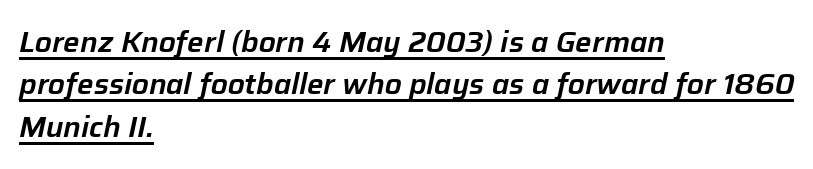
{"italic": "yes", "lean": "right", "slant_degrees": 12, "width": "normal", "stroke_contrast": "low", "x_height": "medium", "monospaced": "no", "underline": "yes", "align": "left", "line_spacing": "normal", "line_spacing_ratio": 1.46, "letter_spacing": "normal", "letter_spacing_em": 0.0, "glyph_px": 29}
